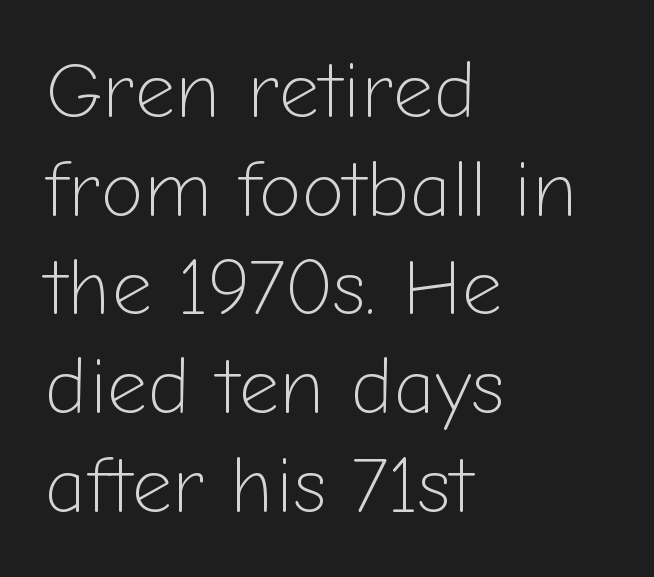
The image shows 79 px light sans-serif type, upright; set left-aligned, normal line spacing (1.25x), normal letter spacing, not underlined; low stroke contrast and a medium x-height.
